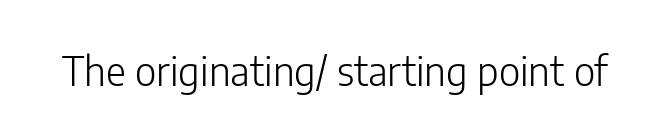
The image shows 39 px light sans-serif type, upright; set normal letter spacing, not underlined; low stroke contrast and a medium x-height.
